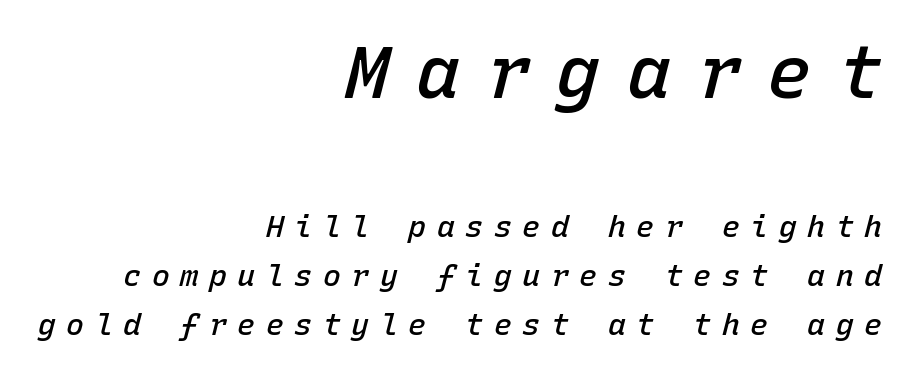
{"italic": "yes", "lean": "right", "slant_degrees": 15, "bold": "semi", "weight": "semibold", "width": "normal", "stroke_contrast": "low", "x_height": "medium", "monospaced": "yes", "underline": "no", "align": "right", "line_spacing": "normal", "line_spacing_ratio": 1.64, "letter_spacing": "wide", "letter_spacing_em": 0.35, "larger_block": "first", "size_ratio": 2.47, "glyph_px": 74}
